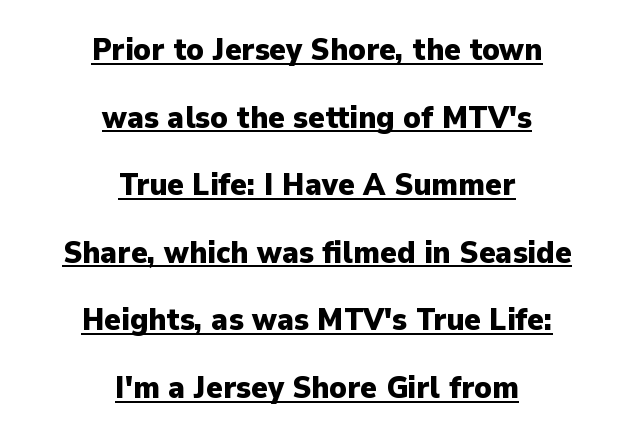
The image shows 31 px heavy sans-serif type, upright; set centered, loose line spacing (2.18x), normal letter spacing, underlined; low stroke contrast and a medium x-height.
